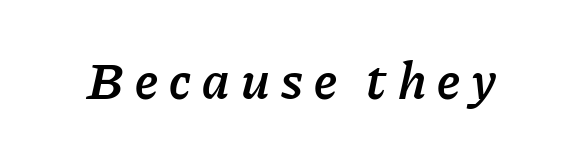
The baseline area is clear. The text carries the slant typical of an italic or oblique font. Emphasis by weight is partial: semibold. Looks like regular typesetting: each glyph gets only the width it needs. Loose tracking; the words dissolve into strings of separated letters.
